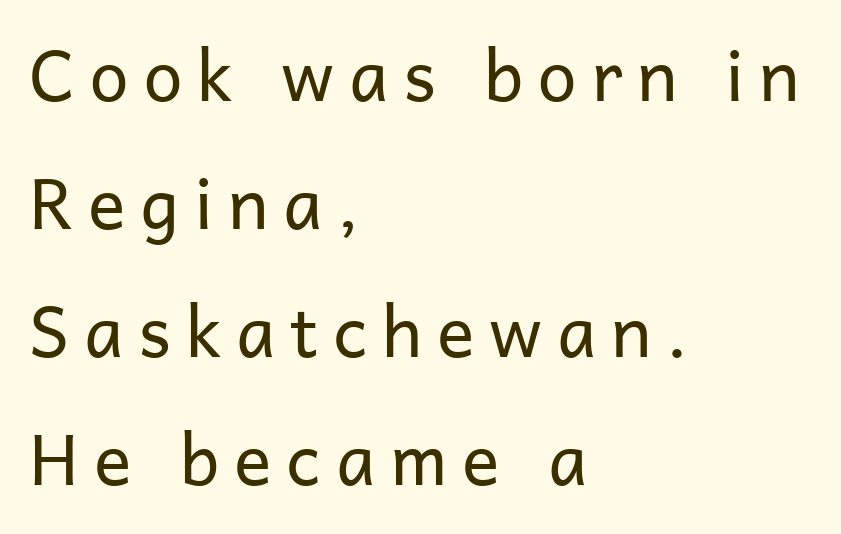
Q: Is the text bold? A: No.
Q: Is the text italic (slanted)? A: No, it is upright.
Q: Is the typeface a serif or a sans-serif typeface? A: Sans-serif.
Q: Is the text underlined? A: No.
Q: How is the paragraph aligned? A: Left-aligned.
Q: Is the spacing between letters normal or unusually wide? A: Unusually wide.
Q: Width (condensed, normal, or wide)? A: Normal.
Q: Stroke contrast? A: Low.
Q: x-height? A: Medium.
Q: Monospaced? A: No.
